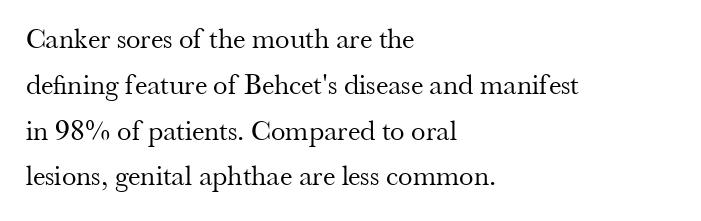
The image shows 29 px regular-weight serif type, upright; set left-aligned, normal line spacing (1.58x), normal letter spacing, not underlined; medium stroke contrast and a small x-height.
